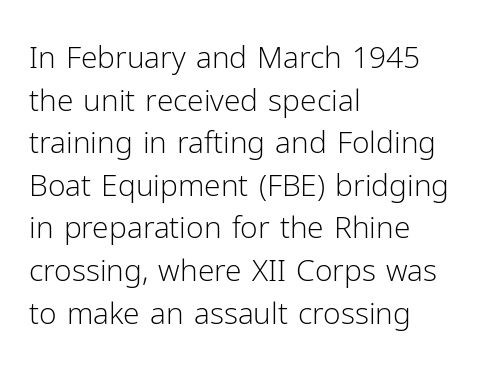
{"serif": "no", "italic": "no", "bold": "no", "weight": "light", "width": "normal", "stroke_contrast": "low", "x_height": "medium", "monospaced": "no", "underline": "no", "align": "left", "line_spacing": "normal", "line_spacing_ratio": 1.42, "letter_spacing": "normal", "letter_spacing_em": 0.0, "glyph_px": 30}
